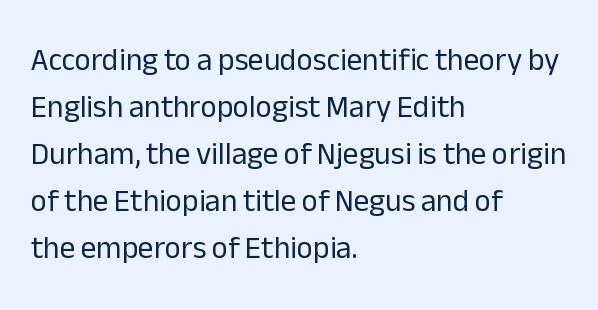
Proportional: the letters do not fall into vertical columns. The space directly below the letters is spotless. Does the type have serifs? No, each stem ends abruptly. The letterforms sit at book weight or below.
